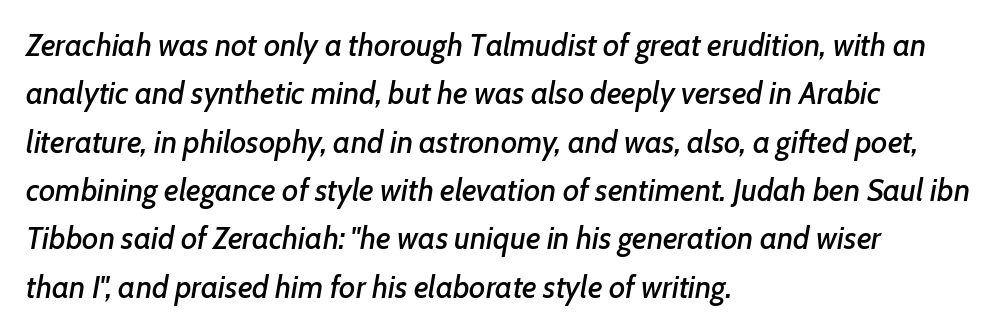
Observe the ordinary spacing: letters are neighbours, not strangers. A typesetter would call this proportional, since set widths differ per character. Every character sits at an angle, as italics do. One-word summary of the alignment: left. Normally led — the rows are evenly, conventionally spaced.
